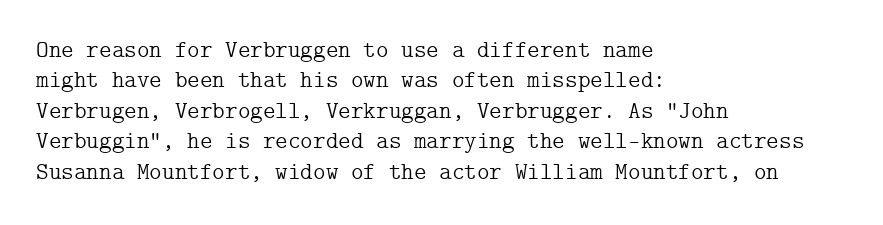
The type sits square on the baseline with zero lean. Only glyphs here, with clear space below each row. This sample is left-justified, so line endings fall wherever the words run out. Nothing unusual about the tracking: characters are spaced as the font intends. No extra ink here — the face is not bold.
